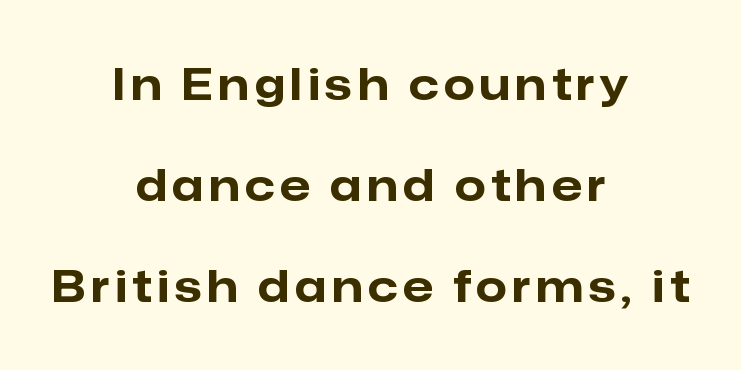
The image shows 44 px bold sans-serif type, upright; set centered, loose line spacing (2.3x), not underlined; low stroke contrast and a medium x-height.
